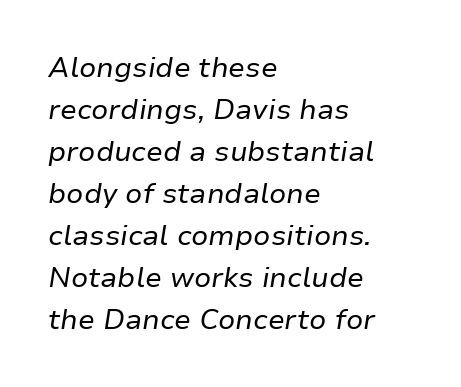
Is the type heavy? It reads as light-to-regular instead. Quick note: underline off. Alignment: flush left. Spacing verdict: proportional, widths tailored to each character. The lines sit at an ordinary, default distance from one another. The rendering applies a slant to the glyphs.
